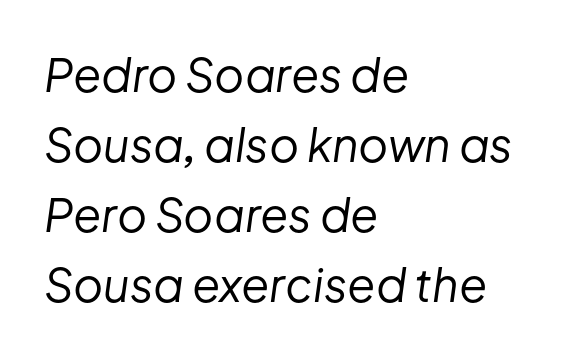
The image shows 46 px regular-weight type, italic (leaning right); set left-aligned, normal line spacing (1.52x), normal letter spacing, not underlined; low stroke contrast and a medium x-height.
